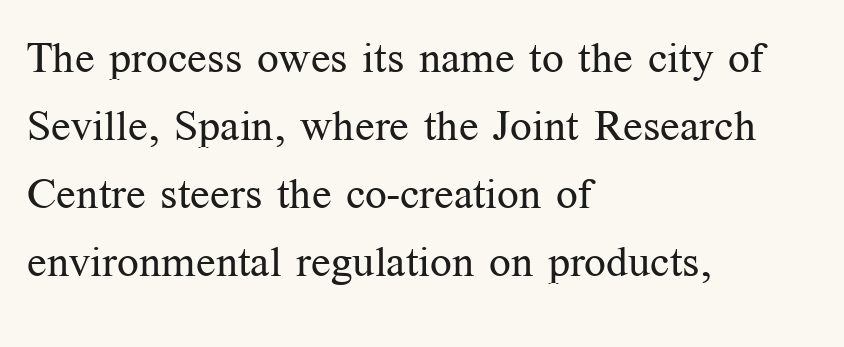
Q: Is the text bold? A: No.
Q: Is the text italic (slanted)? A: No, it is upright.
Q: Is the typeface a serif or a sans-serif typeface? A: Serif.
Q: Is the text underlined? A: No.
Q: How is the paragraph aligned? A: Left-aligned.
Q: Is the spacing between letters normal or unusually wide? A: Normal.
Q: Is the spacing between lines tight, normal or loose? A: Normal.
Q: Width (condensed, normal, or wide)? A: Normal.
Q: Stroke contrast? A: Medium.
Q: x-height? A: Medium.
Q: Monospaced? A: No.
